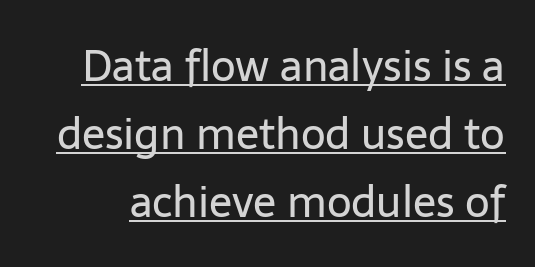
Weight: in the light-to-regular range. You can see a thin bar hugging the bottom of the glyphs. Regarding leading, the lines here are spaced in the standard way. Looks like regular typesetting: each glyph gets only the width it needs. Letterform terminals end flat and unadorned throughout the passage.
